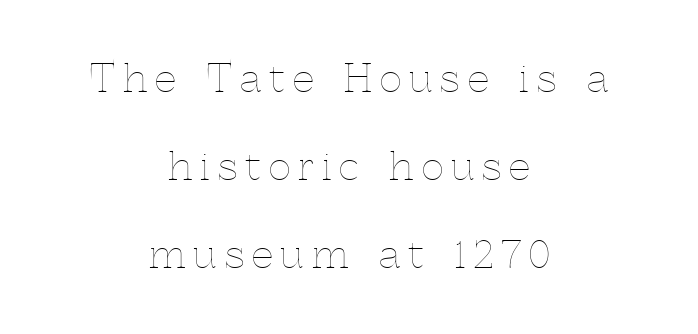
The image shows 38 px thin type, upright; set centered, loose line spacing (2.32x), unusually wide letter spacing (+0.21 em), not underlined; a medium x-height.
